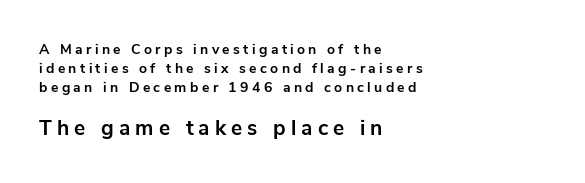
The image shows 21 px bold type, upright; set left-aligned, normal line spacing (1.37x), unusually wide letter spacing (+0.24 em), not underlined; the second (bottom) block is 1.5x larger.
